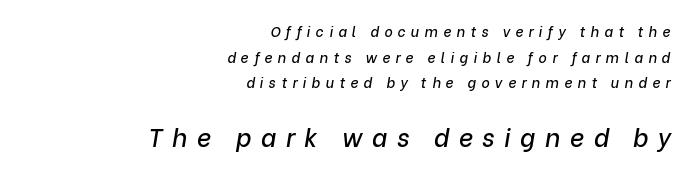
The line texture is sparse and dotted thanks to wide tracking. The rendering enlarges the type as you move from the upper chunk to the lower. The zone under the glyphs is completely vacant. The lines are quadded right. Characters are canted at an angle relative to the baseline's perpendicular.
